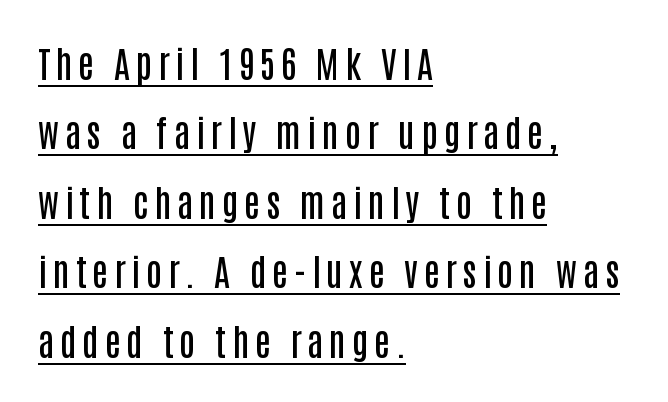
Q: Is the text bold? A: Semi-bold.
Q: Is the text italic (slanted)? A: No, it is upright.
Q: Is the typeface a serif or a sans-serif typeface? A: Sans-serif.
Q: Is the text underlined? A: Yes.
Q: How is the paragraph aligned? A: Left-aligned.
Q: Is the spacing between lines tight, normal or loose? A: Loose.
Q: Width (condensed, normal, or wide)? A: Condensed.
Q: Stroke contrast? A: Low.
Q: x-height? A: Large.
Q: Monospaced? A: No.
